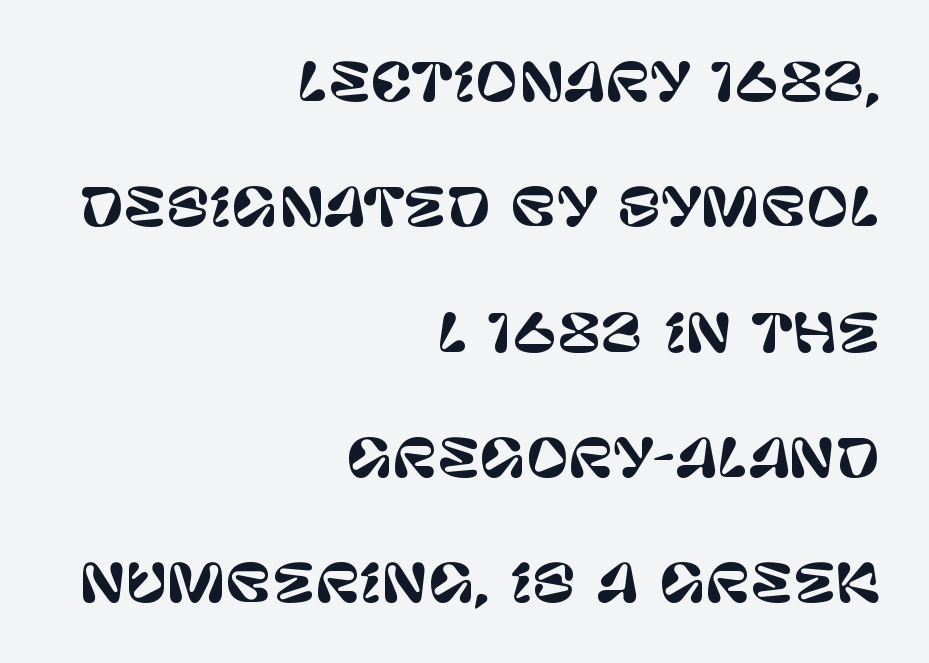
{"serif": "no", "width": "normal", "stroke_contrast": "low", "x_height": "large", "monospaced": "no", "underline": "no", "align": "right", "line_spacing": "loose", "line_spacing_ratio": 2.41, "letter_spacing": "normal", "letter_spacing_em": 0.0, "glyph_px": 52}
